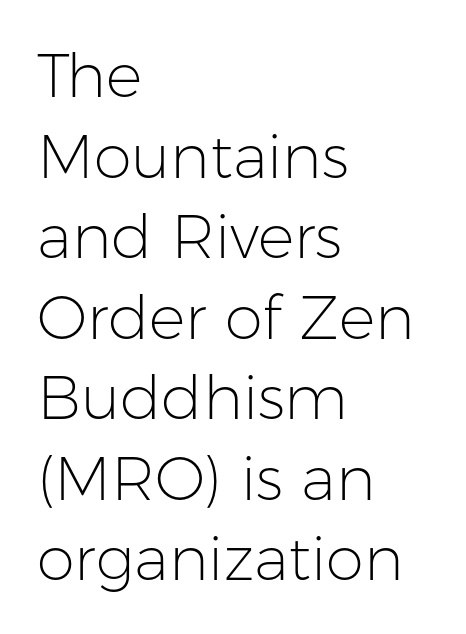
Q: Is the text bold? A: No.
Q: Is the text italic (slanted)? A: No, it is upright.
Q: Is the typeface a serif or a sans-serif typeface? A: Sans-serif.
Q: Is the text underlined? A: No.
Q: How is the paragraph aligned? A: Left-aligned.
Q: Is the spacing between letters normal or unusually wide? A: Normal.
Q: Is the spacing between lines tight, normal or loose? A: Normal.
Q: Width (condensed, normal, or wide)? A: Normal.
Q: Stroke contrast? A: Low.
Q: x-height? A: Medium.
Q: Monospaced? A: No.
